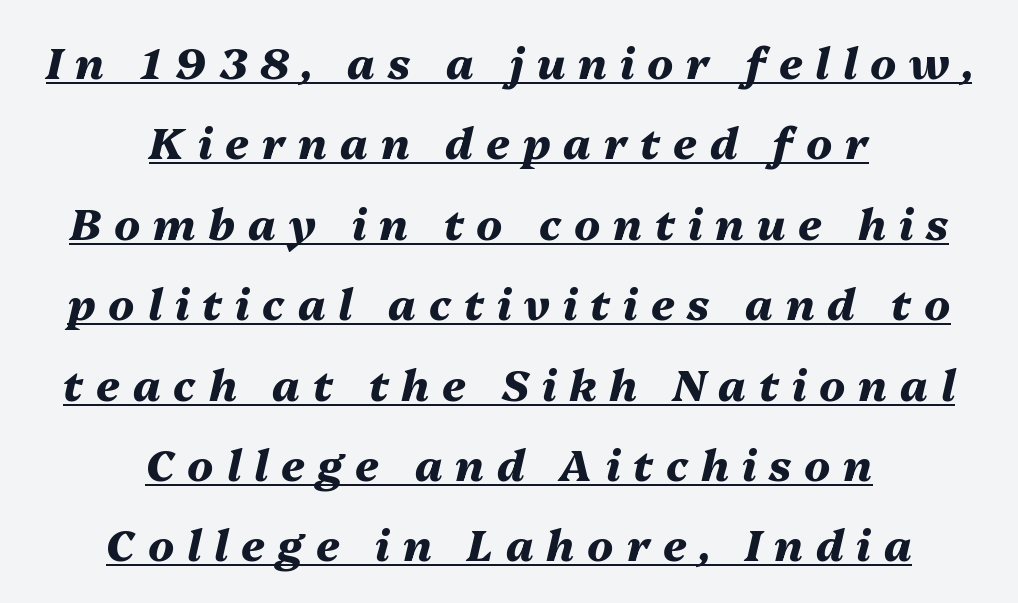
The image shows 43 px heavy type, italic (leaning right); set centered, line spacing 1.87x, unusually wide letter spacing (+0.3 em), underlined; medium stroke contrast and a medium x-height.
